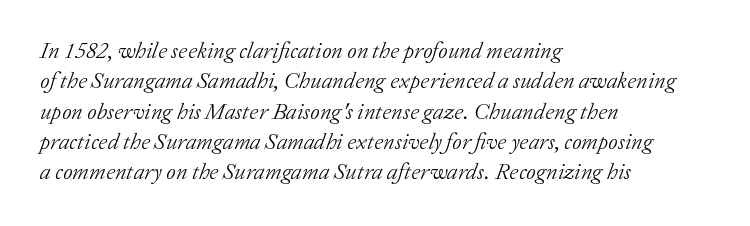
Q: Is the text bold? A: No.
Q: Is the text italic (slanted)? A: Yes, it leans right by about 20 degrees.
Q: Is the text underlined? A: No.
Q: How is the paragraph aligned? A: Left-aligned.
Q: Is the spacing between letters normal or unusually wide? A: Normal.
Q: Is the spacing between lines tight, normal or loose? A: Normal.
